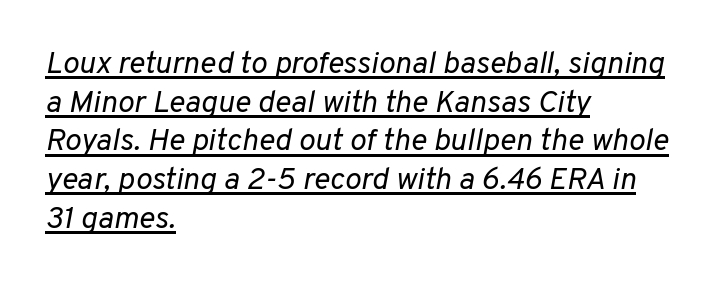
Q: Is the text bold? A: No.
Q: Is the text italic (slanted)? A: Yes, it leans right by about 10 degrees.
Q: Is the text underlined? A: Yes.
Q: How is the paragraph aligned? A: Left-aligned.
Q: Is the spacing between letters normal or unusually wide? A: Normal.
Q: Is the spacing between lines tight, normal or loose? A: Normal.
Q: Width (condensed, normal, or wide)? A: Normal.
Q: Stroke contrast? A: Low.
Q: x-height? A: Medium.
Q: Monospaced? A: No.
